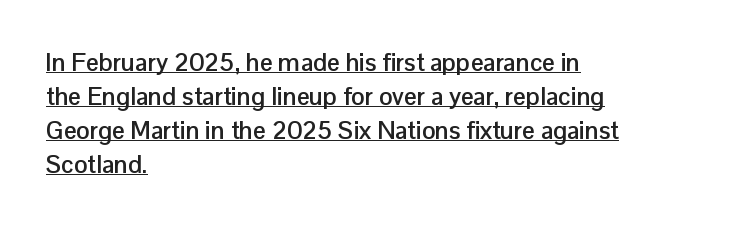
The image shows 25 px bold type, upright; set left-aligned, normal line spacing (1.36x), normal letter spacing, underlined.
